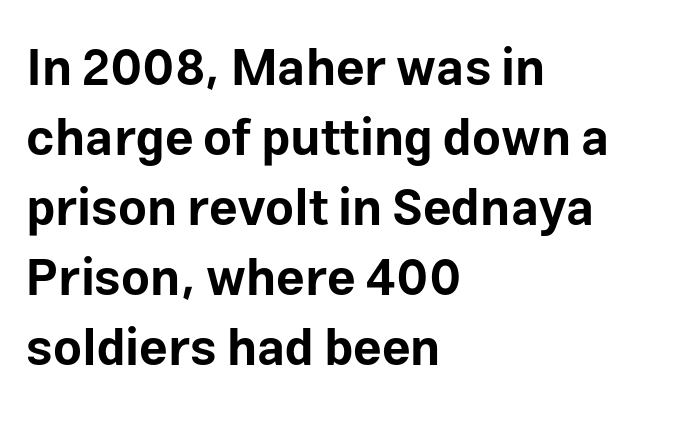
{"serif": "no", "italic": "no", "bold": "yes", "weight": "bold", "width": "normal", "stroke_contrast": "low", "x_height": "medium", "monospaced": "no", "underline": "no", "align": "left", "line_spacing": "normal", "line_spacing_ratio": 1.4, "letter_spacing": "normal", "letter_spacing_em": 0.0, "glyph_px": 50}
